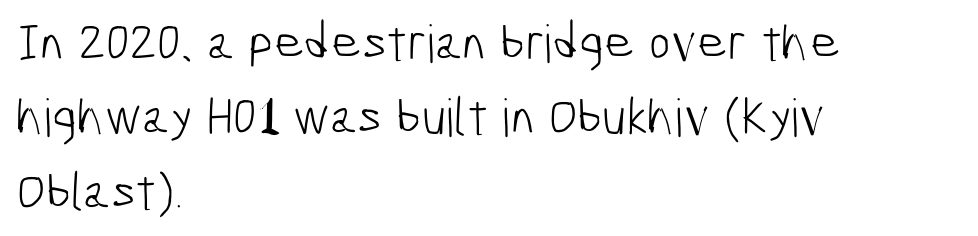
{"serif": "no", "bold": "no", "weight": "light", "width": "condensed", "stroke_contrast": "low", "x_height": "medium", "monospaced": "no", "underline": "no", "align": "left", "line_spacing": "normal", "line_spacing_ratio": 1.43, "letter_spacing": "normal", "letter_spacing_em": 0.0, "glyph_px": 52}
